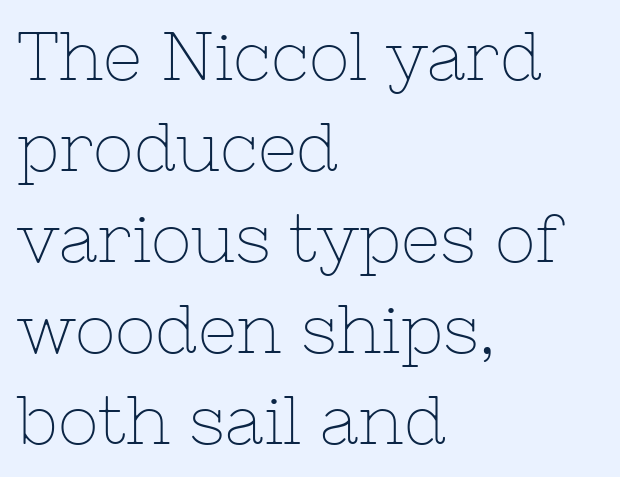
{"serif": "yes", "italic": "no", "bold": "no", "weight": "thin", "width": "normal", "stroke_contrast": "low", "x_height": "medium", "monospaced": "no", "underline": "no", "align": "left", "line_spacing": "normal", "line_spacing_ratio": 1.34, "letter_spacing": "normal", "letter_spacing_em": 0.0, "glyph_px": 68}
